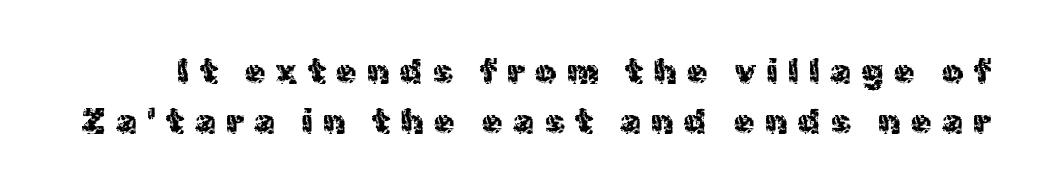
The image shows 34 px regular-weight sans-serif type, upright; set normal line spacing (1.48x), unusually wide letter spacing (+0.3 em), not underlined; a medium x-height.
